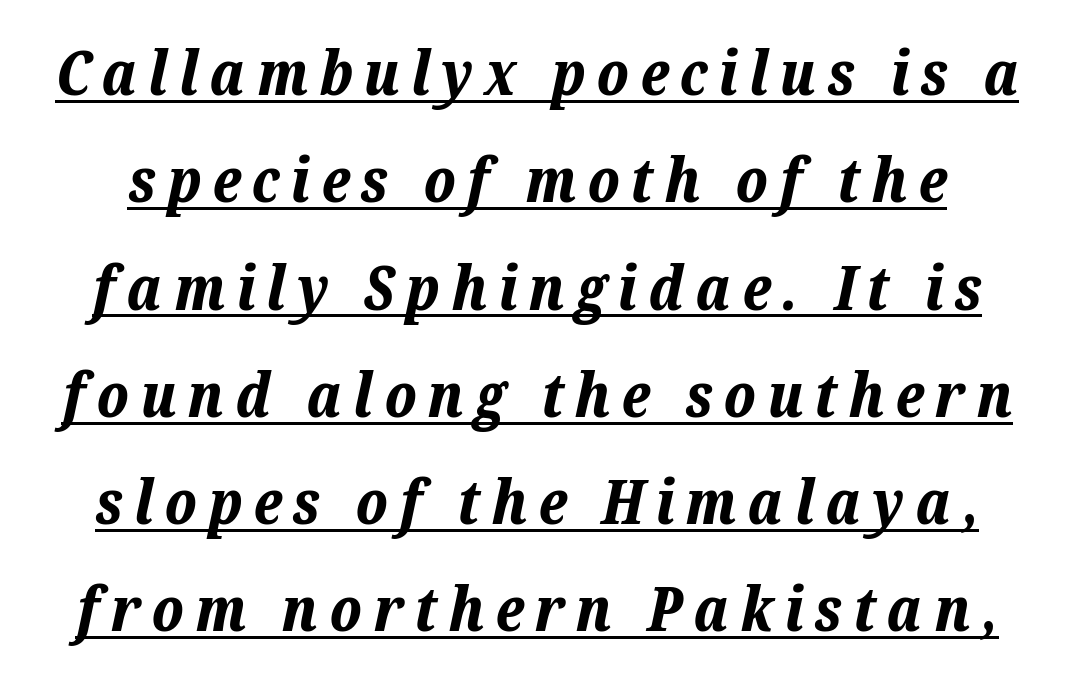
Q: Is the text bold? A: Yes.
Q: Is the text italic (slanted)? A: Yes, it leans right by about 12 degrees.
Q: Is the text underlined? A: Yes.
Q: Width (condensed, normal, or wide)? A: Normal.
Q: Stroke contrast? A: Low.
Q: x-height? A: Medium.
Q: Monospaced? A: No.
